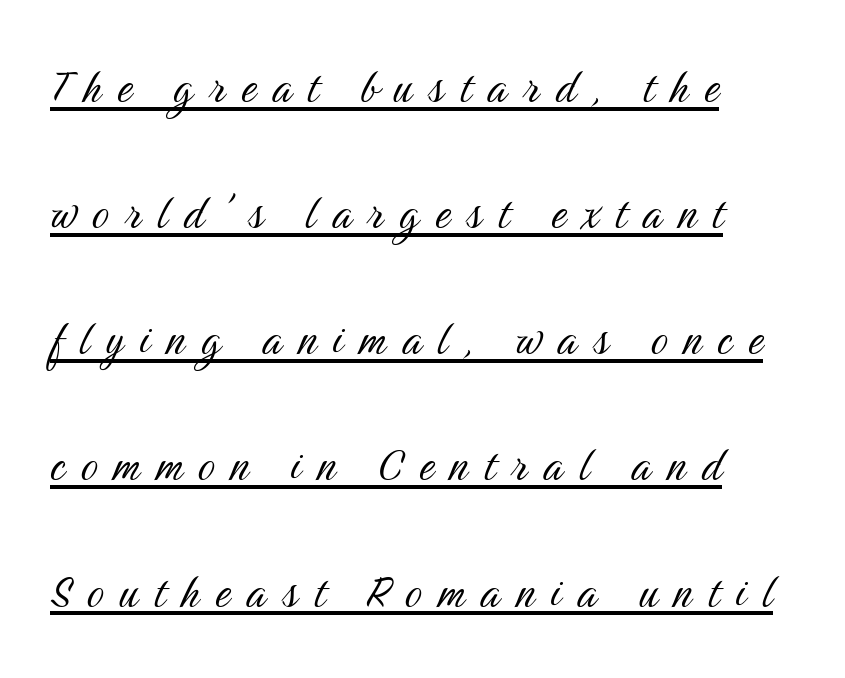
Q: Is the text bold? A: No.
Q: Is the text italic (slanted)? A: Yes.
Q: Is the typeface a serif or a sans-serif typeface? A: Sans-serif.
Q: Is the text underlined? A: Yes.
Q: How is the paragraph aligned? A: Left-aligned.
Q: Is the spacing between letters normal or unusually wide? A: Unusually wide.
Q: Is the spacing between lines tight, normal or loose? A: Loose.
Q: Width (condensed, normal, or wide)? A: Condensed.
Q: Stroke contrast? A: Medium.
Q: x-height? A: Medium.
Q: Monospaced? A: No.
